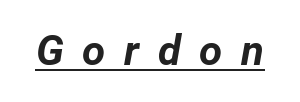
Someone cranked the tracking dial way up on this one. The face used here is proportionally spaced, like ordinary book or web type. The passage shown leans; its letterforms are oblique. The specimen includes a rule beneath the text block's lines.
